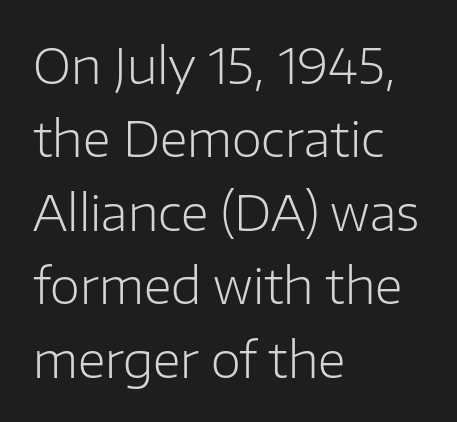
Q: Is the text bold? A: No.
Q: Is the text italic (slanted)? A: No, it is upright.
Q: Is the typeface a serif or a sans-serif typeface? A: Sans-serif.
Q: Is the text underlined? A: No.
Q: How is the paragraph aligned? A: Left-aligned.
Q: Is the spacing between letters normal or unusually wide? A: Normal.
Q: Is the spacing between lines tight, normal or loose? A: Normal.
Q: Width (condensed, normal, or wide)? A: Normal.
Q: Stroke contrast? A: Low.
Q: x-height? A: Medium.
Q: Monospaced? A: No.
